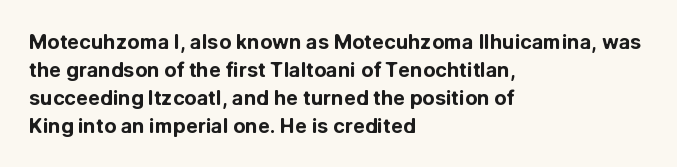
Q: Is the text bold? A: Yes.
Q: Is the text italic (slanted)? A: No, it is upright.
Q: Is the text underlined? A: No.
Q: How is the paragraph aligned? A: Left-aligned.
Q: Is the spacing between letters normal or unusually wide? A: Normal.
Q: Is the spacing between lines tight, normal or loose? A: Normal.
